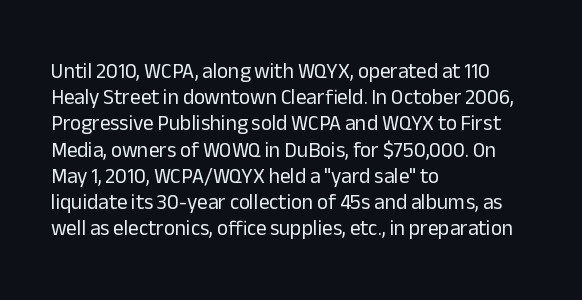
{"italic": "no", "bold": "no", "underline": "no", "align": "left", "line_spacing": "normal", "line_spacing_ratio": 1.25, "letter_spacing": "normal", "letter_spacing_em": 0.0, "glyph_px": 21}
